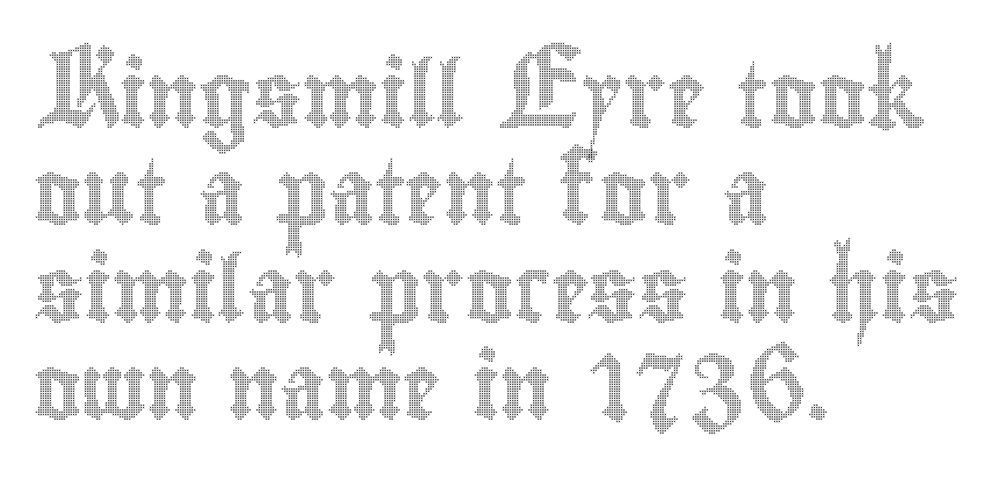
Q: Is the text italic (slanted)? A: No, it is upright.
Q: Is the text underlined? A: No.
Q: How is the paragraph aligned? A: Left-aligned.
Q: Is the spacing between letters normal or unusually wide? A: Normal.
Q: Is the spacing between lines tight, normal or loose? A: Normal.
Q: Width (condensed, normal, or wide)? A: Condensed.
Q: x-height? A: Small.
Q: Monospaced? A: No.
